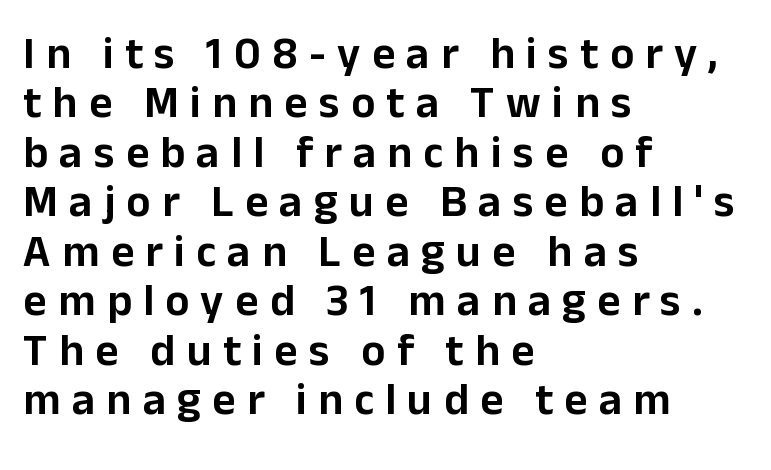
No feet cap the strokes, marking this as sans-serif type. Each row of text sits above clean, open space. Does the copy run flush right? No — it runs flush left. These lines huddle together more closely than default settings would place them.
